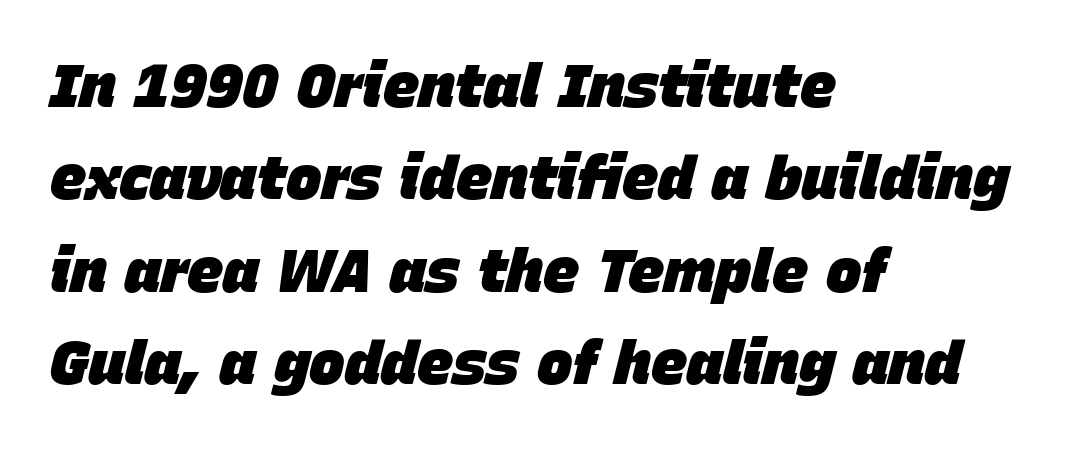
These lines keep a tight, regular rhythm from letter to letter. As a designer I'd log this as weight 700, bold. These lines were composed using italics. If you drew a ruler down the left edge, every line would touch it. Has an underline been added? It has not.
